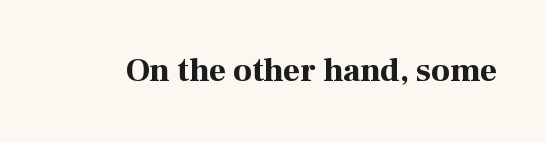
{"serif": "yes", "italic": "no", "bold": "yes", "weight": "bold", "width": "normal", "stroke_contrast": "high", "x_height": "medium", "monospaced": "no", "underline": "no", "letter_spacing": "normal", "letter_spacing_em": 0.0, "glyph_px": 33}
